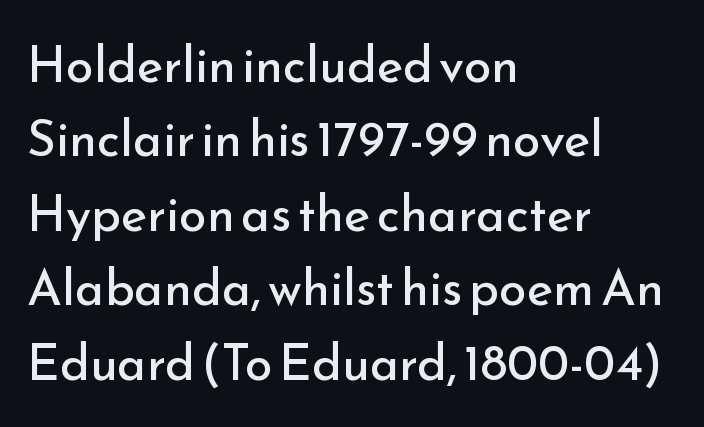
{"serif": "no", "italic": "no", "bold": "no", "weight": "regular", "width": "normal", "stroke_contrast": "low", "x_height": "small", "monospaced": "no", "underline": "no", "align": "left", "line_spacing": "normal", "line_spacing_ratio": 1.49, "letter_spacing": "normal", "letter_spacing_em": 0.0, "glyph_px": 50}
